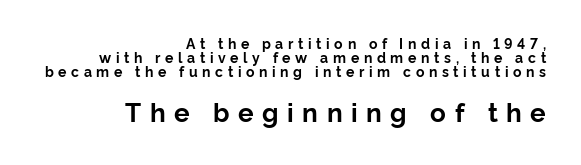
Q: Is the text bold? A: Yes.
Q: Is the text italic (slanted)? A: No, it is upright.
Q: Is the text underlined? A: No.
Q: How is the paragraph aligned? A: Right-aligned.
Q: Is the spacing between letters normal or unusually wide? A: Unusually wide.
Q: Is the spacing between lines tight, normal or loose? A: Tight.
Q: Which block of text is set in a larger size, the first (top) or the second (bottom)? A: The second (bottom) one.
